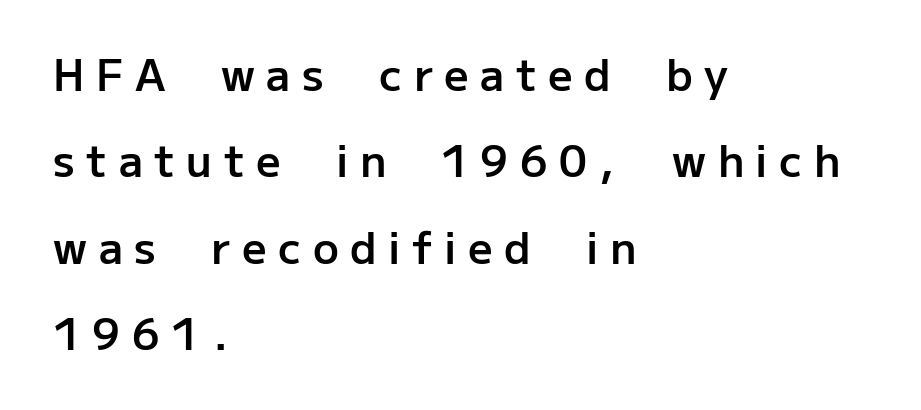
Q: Is the text bold? A: Semi-bold.
Q: Is the text italic (slanted)? A: No, it is upright.
Q: Is the typeface a serif or a sans-serif typeface? A: Sans-serif.
Q: Is the text underlined? A: No.
Q: How is the paragraph aligned? A: Left-aligned.
Q: Is the spacing between letters normal or unusually wide? A: Unusually wide.
Q: Is the spacing between lines tight, normal or loose? A: Loose.
Q: Width (condensed, normal, or wide)? A: Normal.
Q: Stroke contrast? A: Low.
Q: x-height? A: Medium.
Q: Monospaced? A: No.
